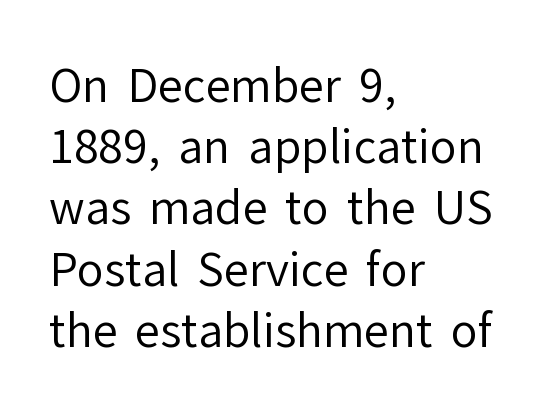
{"serif": "no", "italic": "no", "bold": "no", "weight": "regular", "width": "normal", "stroke_contrast": "low", "x_height": "medium", "monospaced": "no", "underline": "no", "align": "left", "line_spacing": "normal", "line_spacing_ratio": 1.36, "letter_spacing": "normal", "letter_spacing_em": 0.0, "glyph_px": 45}
